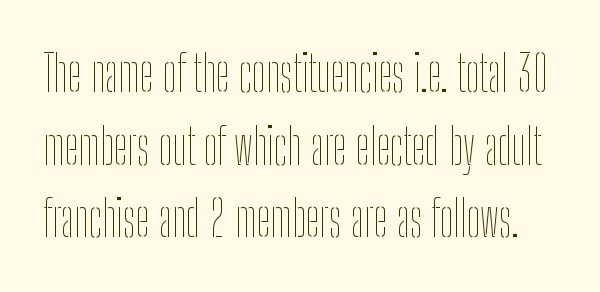
The image shows 49 px thin, condensed type, upright; set normal line spacing (1.48x), normal letter spacing, not underlined; low stroke contrast and a medium x-height.
